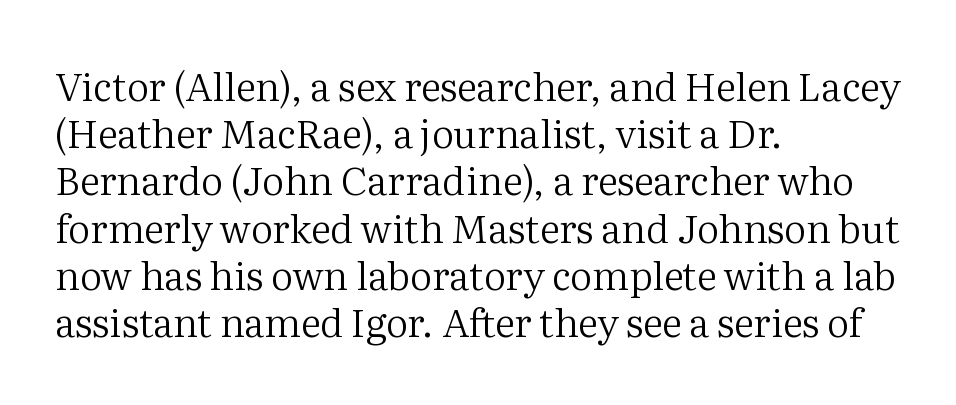
The letterforms sit shoulder to shoulder at normal distance. The typeface has the unassuming heft of standard copy or less. Lines of text with bare space underneath. The axis of the letterforms is exactly vertical. All the whitespace from short lines collects on the right. The face used here is proportionally spaced, like ordinary book or web type.
